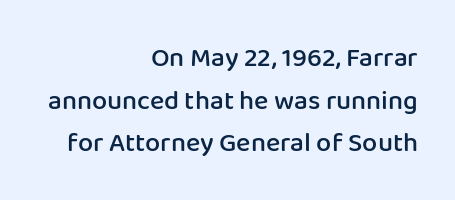
Q: Is the text bold? A: Semi-bold.
Q: Is the text italic (slanted)? A: No, it is upright.
Q: Is the text underlined? A: No.
Q: How is the paragraph aligned? A: Right-aligned.
Q: Is the spacing between letters normal or unusually wide? A: Normal.
Q: Is the spacing between lines tight, normal or loose? A: Normal.
